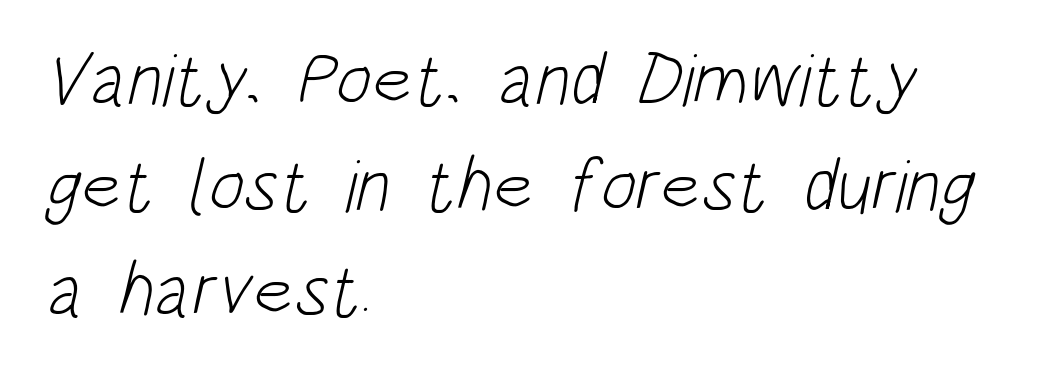
Q: Is the text bold? A: No.
Q: Is the typeface a serif or a sans-serif typeface? A: Sans-serif.
Q: Is the text underlined? A: No.
Q: How is the paragraph aligned? A: Left-aligned.
Q: Is the spacing between letters normal or unusually wide? A: Normal.
Q: Is the spacing between lines tight, normal or loose? A: Normal.
Q: Width (condensed, normal, or wide)? A: Condensed.
Q: Stroke contrast? A: Low.
Q: x-height? A: Large.
Q: Monospaced? A: No.
